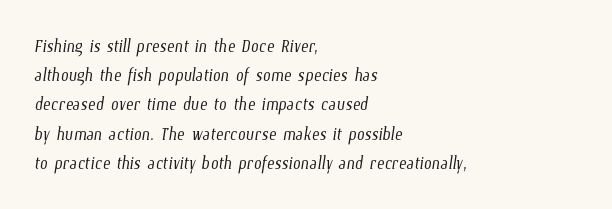
The image shows 23 px text type; set left-aligned, normal line spacing (1.27x), normal letter spacing, not underlined.
